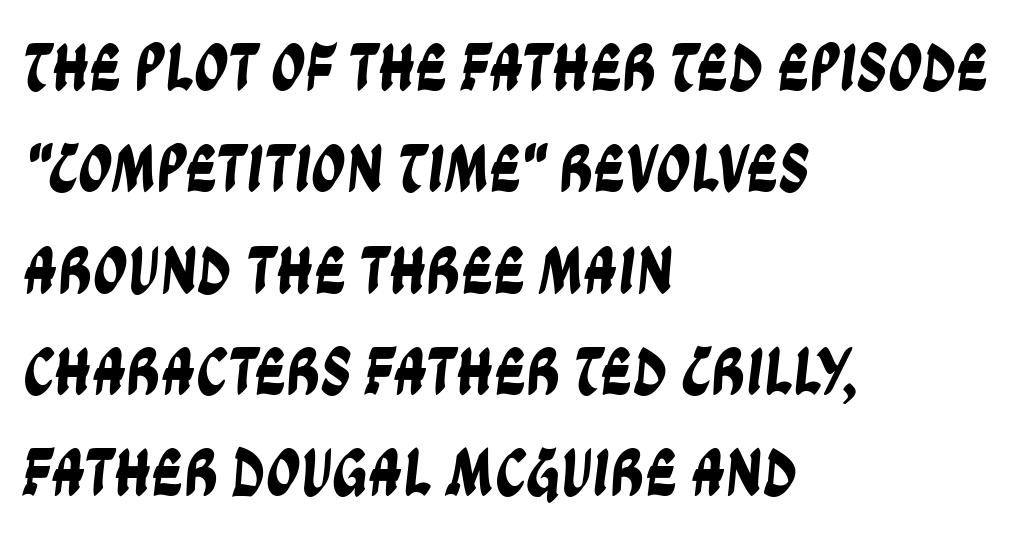
{"serif": "no", "width": "condensed", "stroke_contrast": "low", "x_height": "large", "monospaced": "no", "underline": "no", "align": "left", "line_spacing": "normal", "line_spacing_ratio": 1.49, "letter_spacing": "normal", "letter_spacing_em": 0.0, "glyph_px": 68}
